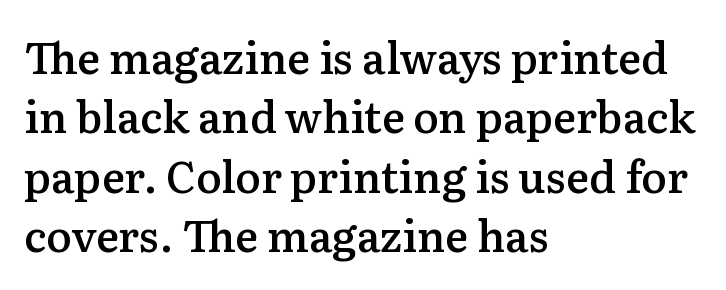
The image shows 43 px semibold serif type, upright; set left-aligned, normal line spacing (1.38x), normal letter spacing, not underlined; medium stroke contrast and a medium x-height.
